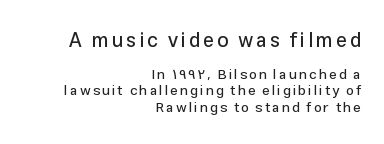
{"italic": "no", "underline": "no", "align": "right", "line_spacing_ratio": 1.16, "larger_block": "first", "size_ratio": 1.43, "glyph_px": 20}
